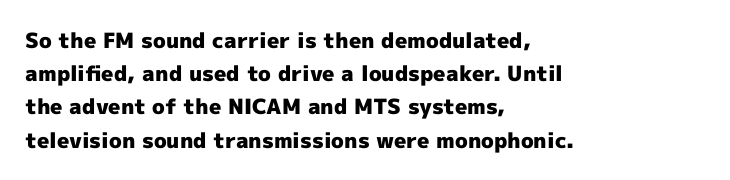
Q: Is the text bold? A: Yes.
Q: Is the text italic (slanted)? A: No, it is upright.
Q: Is the text underlined? A: No.
Q: How is the paragraph aligned? A: Left-aligned.
Q: Is the spacing between letters normal or unusually wide? A: Normal.
Q: Is the spacing between lines tight, normal or loose? A: Normal.
